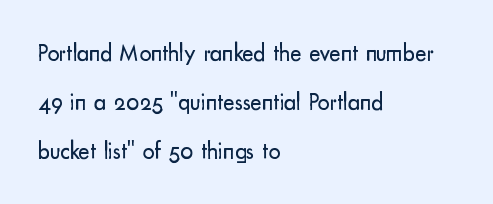
The image shows 24 px text type, upright; set left-aligned, loose line spacing (2.05x), normal letter spacing, not underlined.
